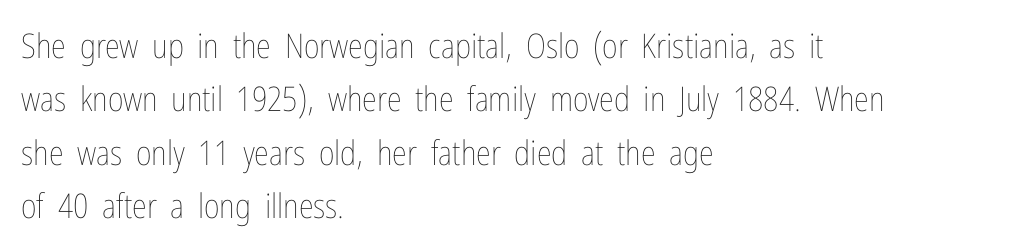
Looks like regular typesetting: each glyph gets only the width it needs. Compared with a typical body face, this is equally light or lighter still. The space directly below the letters is spotless. The letters stand straight up with perfectly vertical stems. The horizontal fit of the characters is conventional and even. A student would call this left alignment; a typographer would say flush left, rag right.
